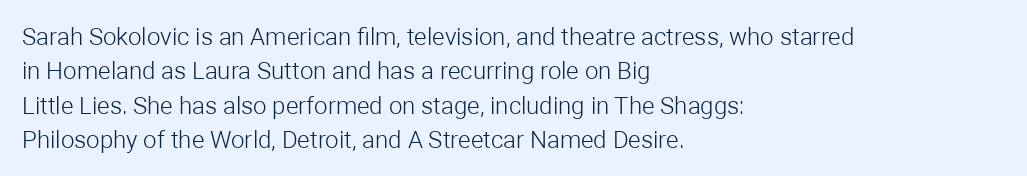
Vertical stems look standard width or narrower in stroke. Default kerning and tracking; the words read as compact shapes. These lines are set flush left with a ragged right edge. The baseline area is clear.
